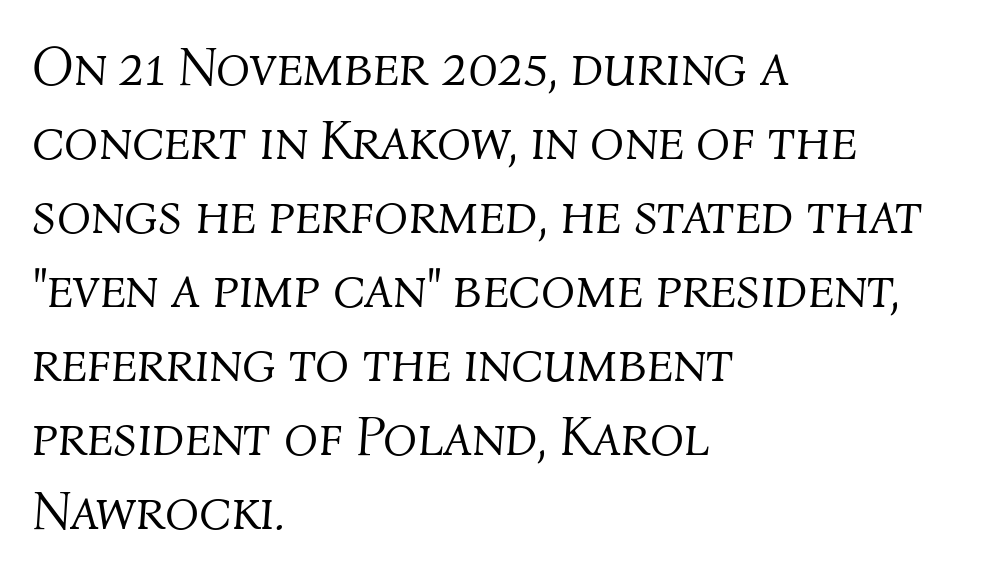
The image shows 56 px light type, italic (leaning right); set left-aligned, normal line spacing (1.32x), normal letter spacing, not underlined; medium stroke contrast and a medium x-height.
